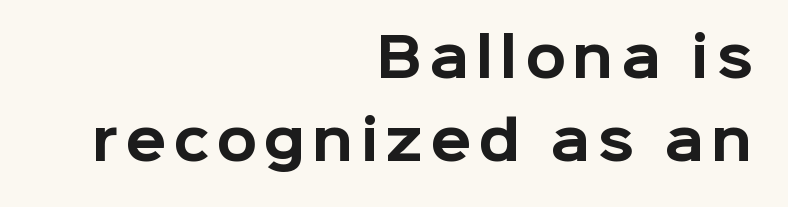
Is the type bold? Yes — the strokes are clearly thick and heavy. Posture: vertical. These lines are rendered in a variable-pitch font. Lines of text with bare space underneath. Regarding serifs, this sample does without them. In CSS terms this would be text-align: right.
